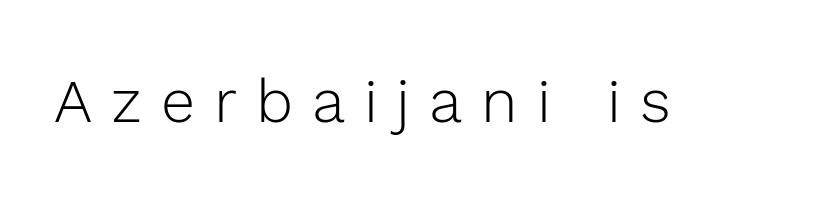
Q: Is the text bold? A: No.
Q: Is the text italic (slanted)? A: No, it is upright.
Q: Is the typeface a serif or a sans-serif typeface? A: Sans-serif.
Q: Is the text underlined? A: No.
Q: Is the spacing between letters normal or unusually wide? A: Unusually wide.
Q: Width (condensed, normal, or wide)? A: Normal.
Q: x-height? A: Medium.
Q: Monospaced? A: No.
